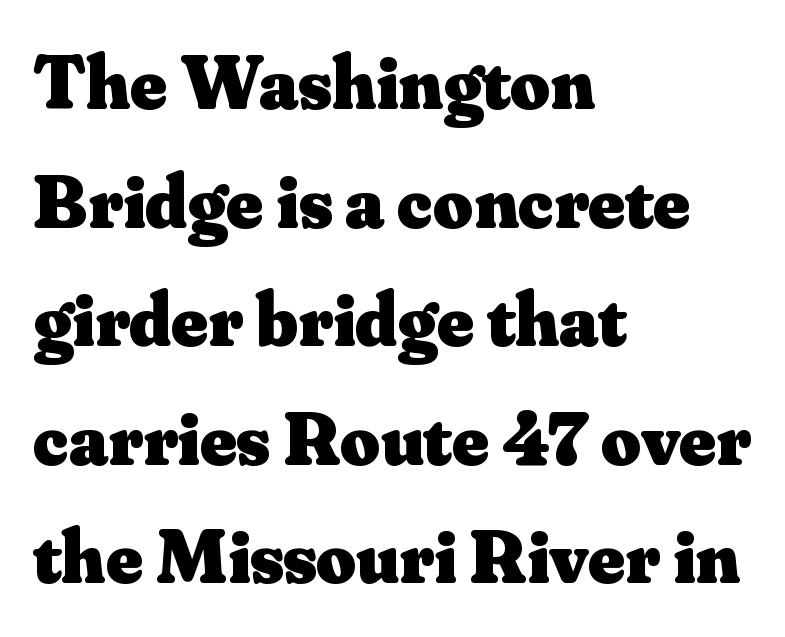
Tracking here is standard; glyphs follow each other at the usual distance. Looks like regular typesetting: each glyph gets only the width it needs. The letters carry serifs — small finishing strokes at the ends of their stems. Vertical spacing — default.
